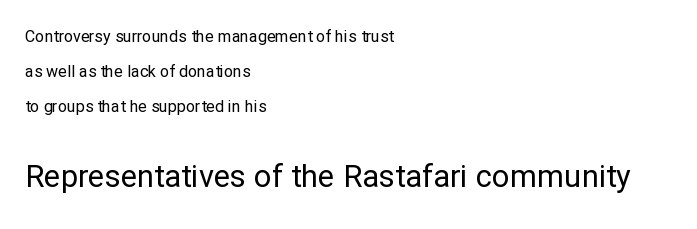
{"serif": "no", "italic": "no", "bold": "no", "weight": "regular", "width": "normal", "stroke_contrast": "low", "x_height": "medium", "monospaced": "no", "underline": "no", "align": "left", "line_spacing": "loose", "line_spacing_ratio": 2.19, "letter_spacing": "normal", "letter_spacing_em": 0.0, "larger_block": "second", "size_ratio": 1.94, "glyph_px": 31}
